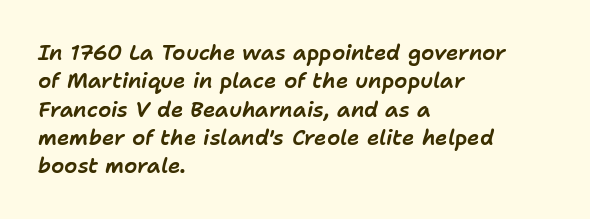
Q: Is the text italic (slanted)? A: Yes, it leans right by about 11 degrees.
Q: Is the text underlined? A: No.
Q: How is the paragraph aligned? A: Left-aligned.
Q: Is the spacing between letters normal or unusually wide? A: Normal.
Q: Is the spacing between lines tight, normal or loose? A: Normal.
